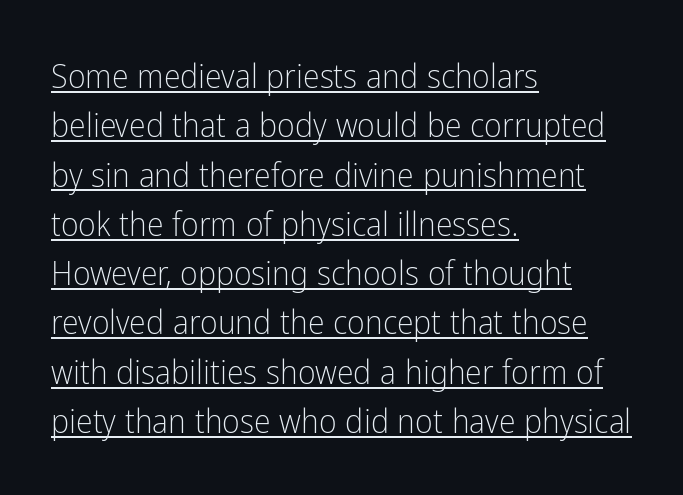
{"serif": "no", "italic": "no", "bold": "no", "weight": "light", "width": "condensed", "stroke_contrast": "low", "x_height": "medium", "monospaced": "no", "underline": "yes", "align": "left", "line_spacing": "normal", "line_spacing_ratio": 1.45, "letter_spacing": "normal", "letter_spacing_em": 0.0, "glyph_px": 34}
